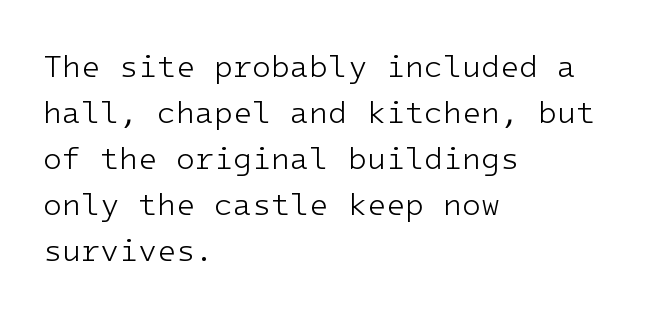
The image shows 31 px light sans-serif type, upright, monospaced; set left-aligned, normal line spacing (1.48x), normal letter spacing, not underlined; low stroke contrast and a medium x-height.
